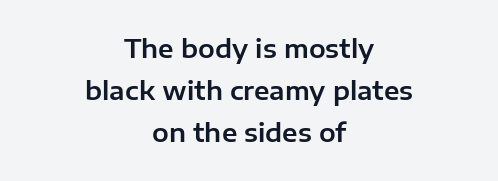
The words here are not underlined. Posture: vertical. The passage shown stacks its lines at a standard gap. Between one letter and the next there's only the usual sliver of space. Alignment: centered.
